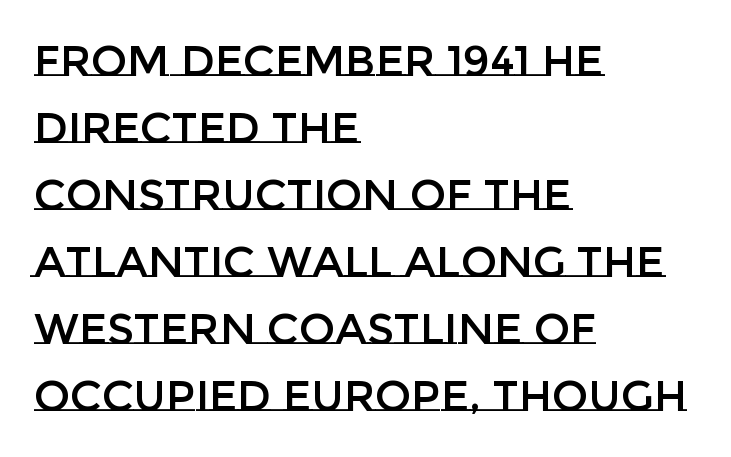
Q: Is the text italic (slanted)? A: No, it is upright.
Q: Is the text underlined? A: No.
Q: How is the paragraph aligned? A: Left-aligned.
Q: Is the spacing between letters normal or unusually wide? A: Normal.
Q: Is the spacing between lines tight, normal or loose? A: Normal.
Q: Width (condensed, normal, or wide)? A: Normal.
Q: Stroke contrast? A: Low.
Q: x-height? A: Large.
Q: Monospaced? A: No.
